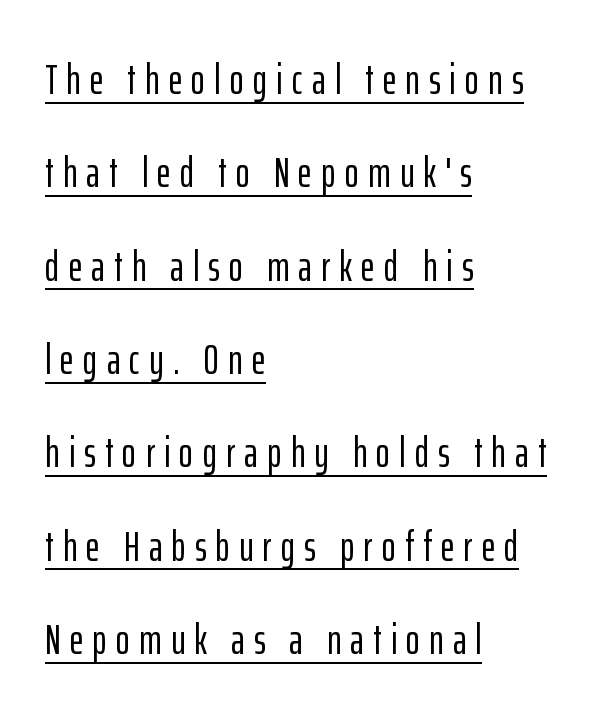
{"serif": "no", "italic": "no", "width": "condensed", "stroke_contrast": "low", "x_height": "medium", "monospaced": "no", "underline": "yes", "align": "left", "line_spacing": "loose", "line_spacing_ratio": 2.17, "letter_spacing": "wide", "letter_spacing_em": 0.21, "glyph_px": 43}
